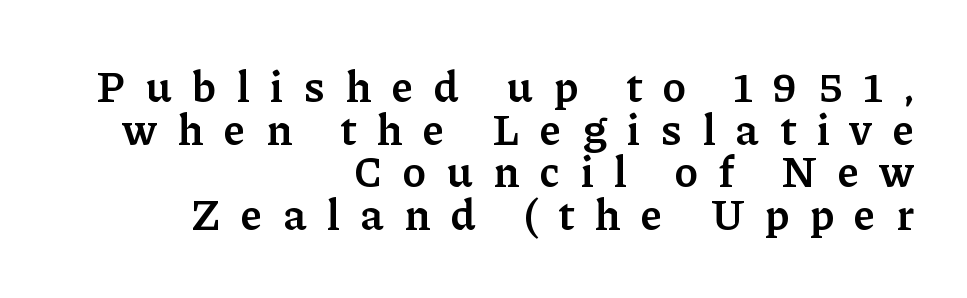
{"serif": "yes", "italic": "no", "bold": "semi", "weight": "semibold", "width": "normal", "stroke_contrast": "low", "x_height": "medium", "monospaced": "no", "underline": "no", "align": "right", "line_spacing": "tight", "line_spacing_ratio": 0.97, "letter_spacing": "wide", "letter_spacing_em": 0.48, "glyph_px": 44}
